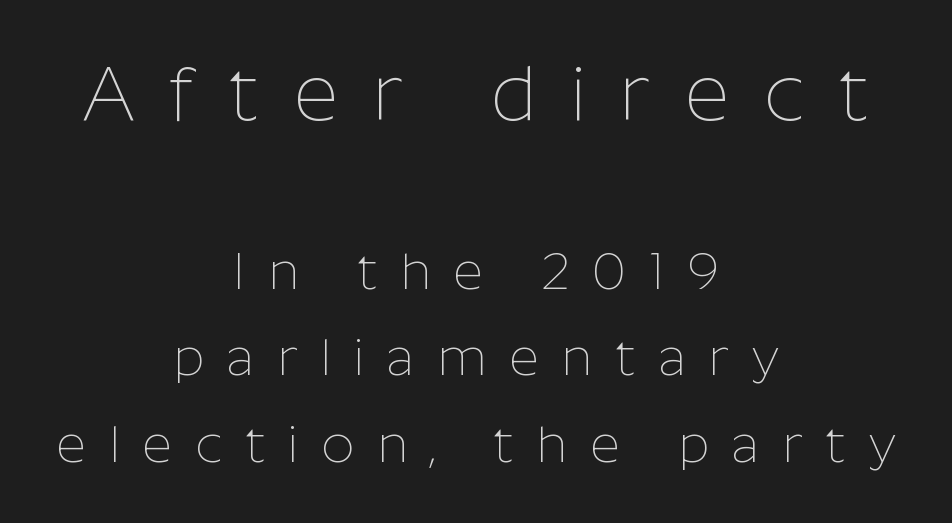
{"serif": "no", "italic": "no", "bold": "no", "weight": "thin", "width": "normal", "stroke_contrast": "low", "x_height": "medium", "monospaced": "no", "underline": "no", "align": "center", "line_spacing": "normal", "line_spacing_ratio": 1.67, "letter_spacing": "wide", "letter_spacing_em": 0.43, "larger_block": "first", "size_ratio": 1.5, "glyph_px": 78}
